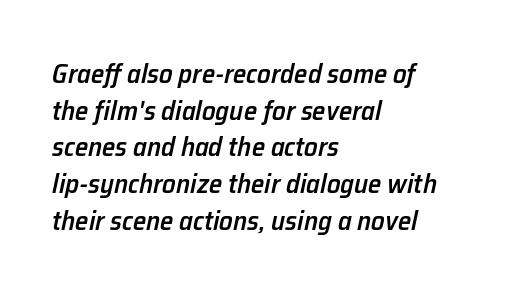
The image shows 27 px text type, italic (leaning right); set left-aligned, normal line spacing (1.36x), normal letter spacing, not underlined.
